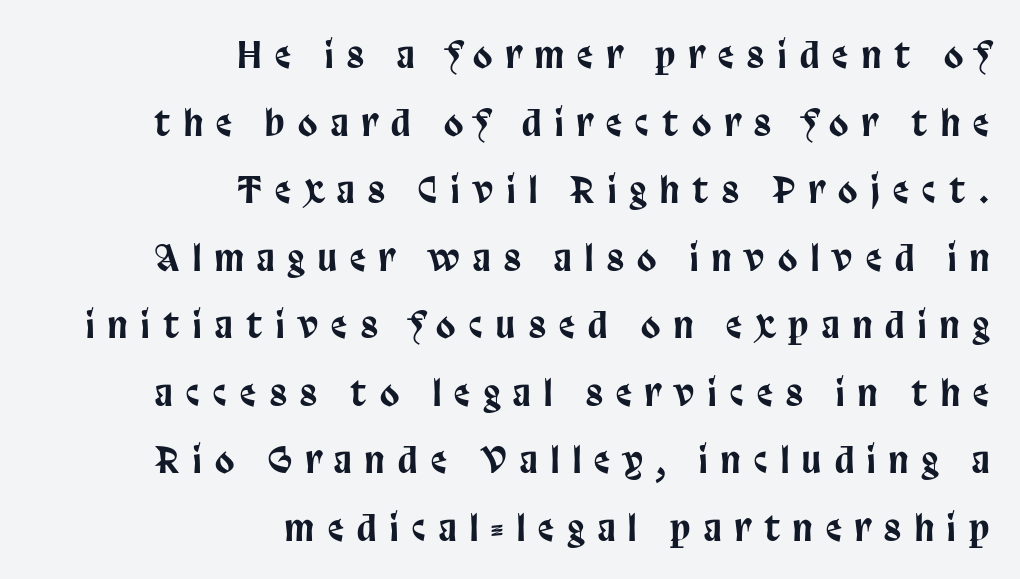
Q: Is the text italic (slanted)? A: No, it is upright.
Q: Is the typeface a serif or a sans-serif typeface? A: Sans-serif.
Q: Is the text underlined? A: No.
Q: How is the paragraph aligned? A: Right-aligned.
Q: Is the spacing between letters normal or unusually wide? A: Unusually wide.
Q: Is the spacing between lines tight, normal or loose? A: Loose.
Q: Width (condensed, normal, or wide)? A: Condensed.
Q: Stroke contrast? A: Low.
Q: x-height? A: Large.
Q: Monospaced? A: No.
